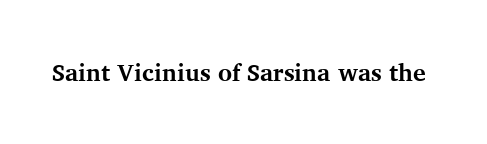
Q: Is the text bold? A: Yes.
Q: Is the text italic (slanted)? A: No, it is upright.
Q: Is the text underlined? A: No.
Q: Is the spacing between letters normal or unusually wide? A: Normal.
